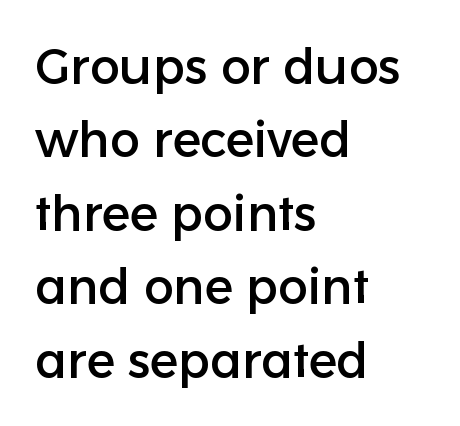
The image shows 50 px sans-serif type, upright; set left-aligned, normal line spacing (1.47x), normal letter spacing, not underlined; low stroke contrast and a medium x-height.
